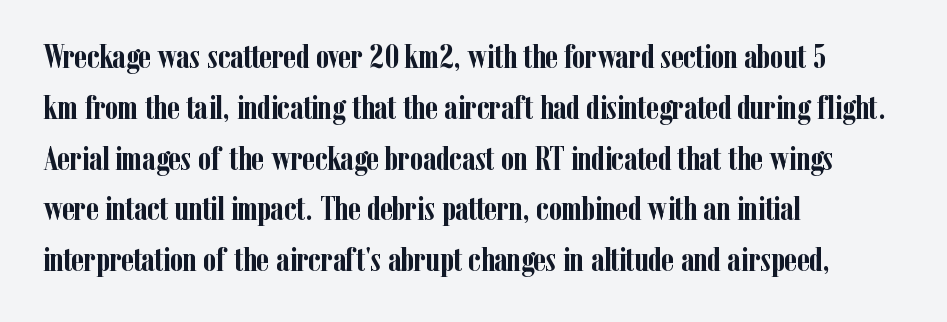
The image shows 33 px semibold, condensed serif type, upright; set left-aligned, normal line spacing (1.54x), normal letter spacing, not underlined; low stroke contrast and a medium x-height.
